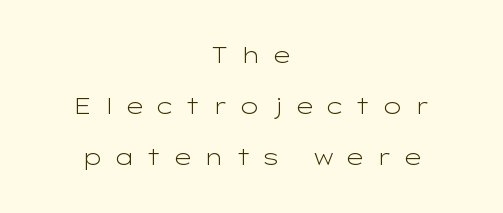
{"italic": "no", "bold": "no", "underline": "no", "align": "center", "line_spacing": "loose", "line_spacing_ratio": 2.32, "letter_spacing": "wide", "letter_spacing_em": 0.5, "glyph_px": 22}
